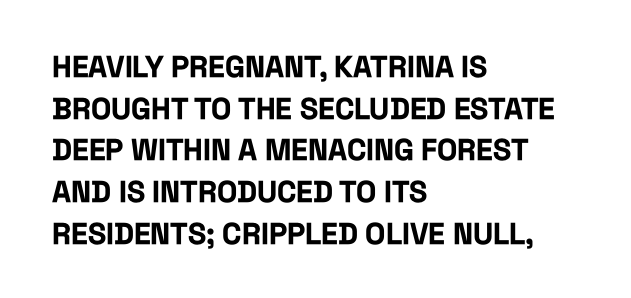
If you drew a line through each stem, it would be perfectly vertical. The text was rendered using a sans face with plain stroke endings. Compared with typical body copy, the letter spacing here is the same. These lines stack with their left ends in a neat column.
